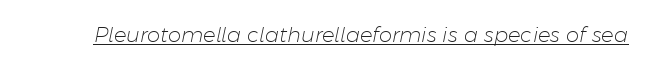
The letters are slanted; this is an italic face. These characters rest on top of a visible drawn line. No extra tracking has been applied to these lines. Is the stroke heavy? The answer is a plain regular-or-lighter.
